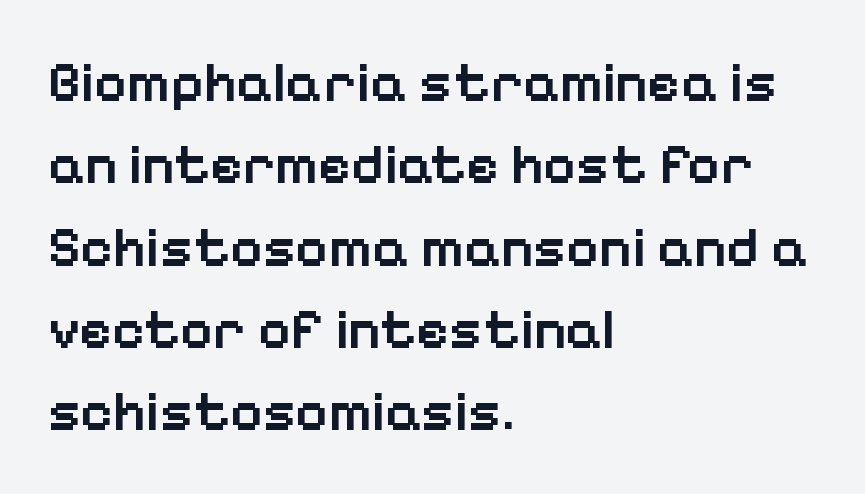
{"serif": "no", "italic": "no", "bold": "semi", "weight": "semibold", "width": "normal", "stroke_contrast": "low", "x_height": "medium", "monospaced": "no", "underline": "no", "align": "left", "line_spacing": "normal", "line_spacing_ratio": 1.47, "letter_spacing": "normal", "letter_spacing_em": 0.0, "glyph_px": 56}
